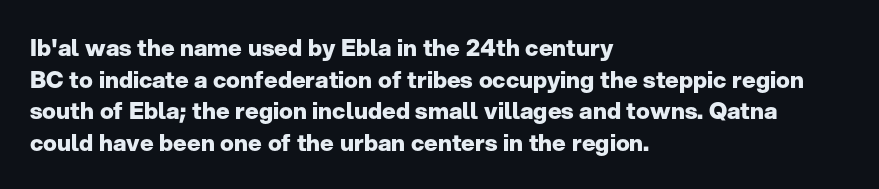
Q: Is the text bold? A: Yes.
Q: Is the text italic (slanted)? A: No, it is upright.
Q: Is the text underlined? A: No.
Q: How is the paragraph aligned? A: Left-aligned.
Q: Is the spacing between letters normal or unusually wide? A: Normal.
Q: Is the spacing between lines tight, normal or loose? A: Normal.
